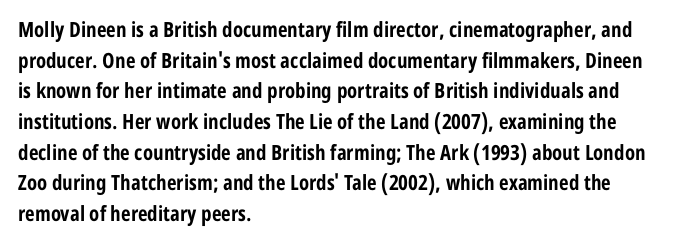
The image shows 21 px bold type, upright; set left-aligned, normal line spacing (1.46x), normal letter spacing, not underlined.
